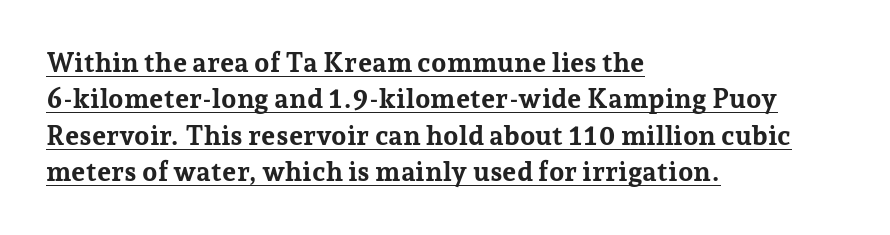
The rendering keeps characters at their native spacing. The letters stand straight up with perfectly vertical stems. Decoration check: the copy is underlined. The vertical gap from one line to the next is medium.
